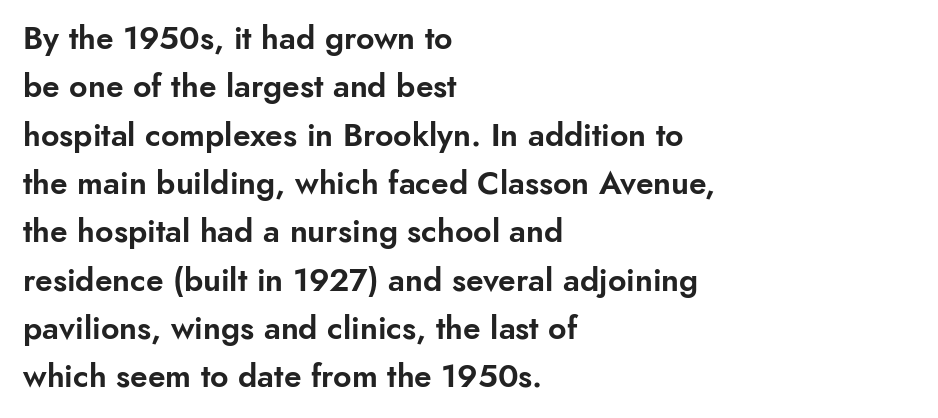
The image shows 32 px sans-serif type, upright; set left-aligned, normal line spacing (1.51x), normal letter spacing, not underlined; low stroke contrast and a small x-height.
